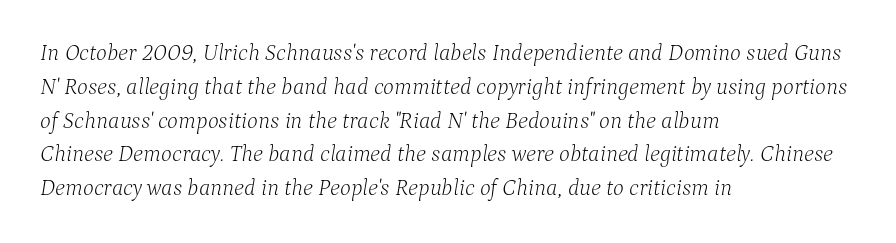
{"italic": "yes", "lean": "right", "slant_degrees": 9, "bold": "no", "underline": "no", "align": "left", "line_spacing": "normal", "line_spacing_ratio": 1.47, "letter_spacing": "normal", "letter_spacing_em": 0.0, "glyph_px": 23}
